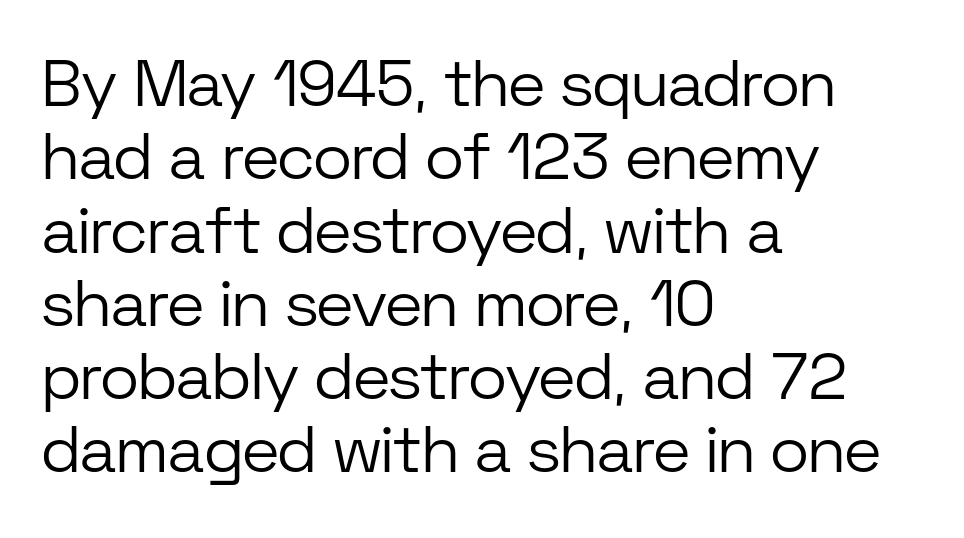
{"serif": "no", "italic": "no", "bold": "no", "weight": "light", "width": "normal", "stroke_contrast": "low", "x_height": "medium", "monospaced": "no", "underline": "no", "align": "left", "line_spacing": "tight", "line_spacing_ratio": 1.11, "letter_spacing": "normal", "letter_spacing_em": 0.0, "glyph_px": 66}
